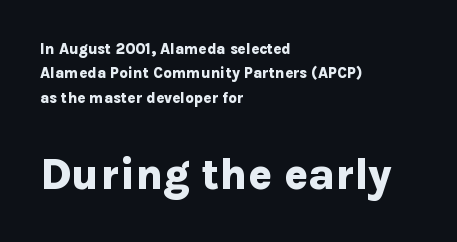
The image shows 44 px bold sans-serif type, upright; set left-aligned, normal line spacing (1.62x), normal letter spacing, not underlined; the second (bottom) block is 2.93x larger; low stroke contrast and a medium x-height.
